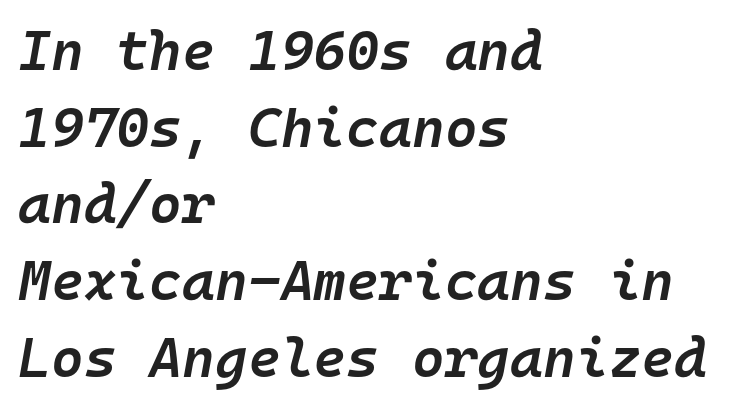
{"italic": "yes", "lean": "right", "slant_degrees": 10, "bold": "semi", "weight": "semibold", "width": "normal", "stroke_contrast": "low", "x_height": "medium", "monospaced": "yes", "underline": "no", "align": "left", "line_spacing": "normal", "line_spacing_ratio": 1.37, "letter_spacing": "normal", "letter_spacing_em": 0.0, "glyph_px": 56}
